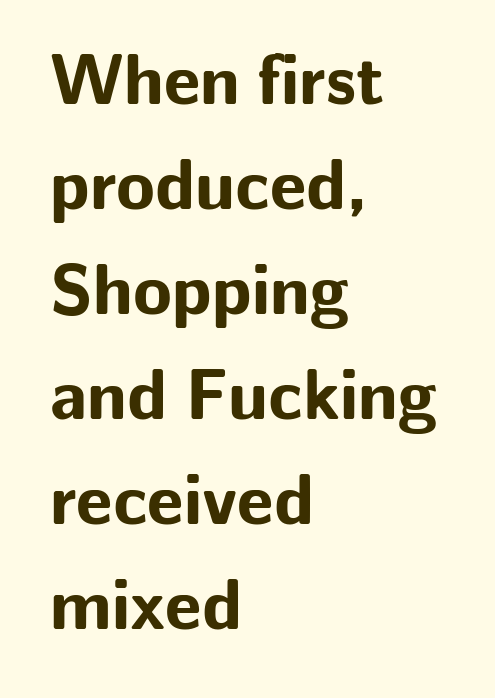
Visually the block forms a straight wall on the left and a jagged coastline on the right. Bare-footed words on every line. Characters follow at the spacing the type designer built in. Note: no serifs on the glyphs. You'd pick this weight for a headline — it's a proper bold.
